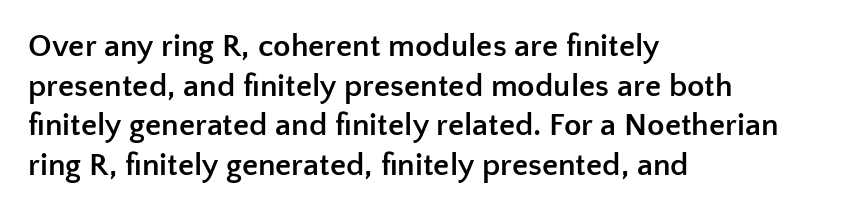
Q: Is the text bold? A: Yes.
Q: Is the text italic (slanted)? A: No, it is upright.
Q: Is the typeface a serif or a sans-serif typeface? A: Sans-serif.
Q: Is the text underlined? A: No.
Q: How is the paragraph aligned? A: Left-aligned.
Q: Is the spacing between letters normal or unusually wide? A: Normal.
Q: Width (condensed, normal, or wide)? A: Normal.
Q: Stroke contrast? A: Low.
Q: x-height? A: Medium.
Q: Monospaced? A: No.
